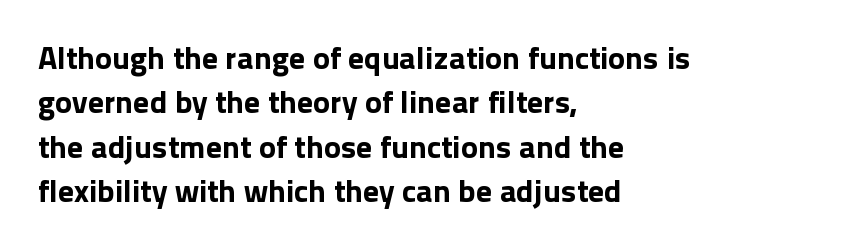
{"serif": "no", "italic": "no", "bold": "yes", "weight": "bold", "width": "normal", "x_height": "medium", "monospaced": "no", "underline": "no", "align": "left", "line_spacing": "normal", "line_spacing_ratio": 1.39, "letter_spacing": "normal", "letter_spacing_em": 0.0, "glyph_px": 32}
